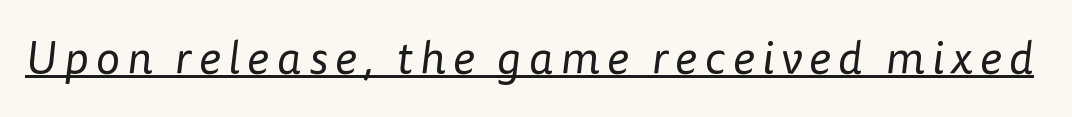
The image shows 46 px regular-weight sans-serif type; set underlined; low stroke contrast and a medium x-height.
